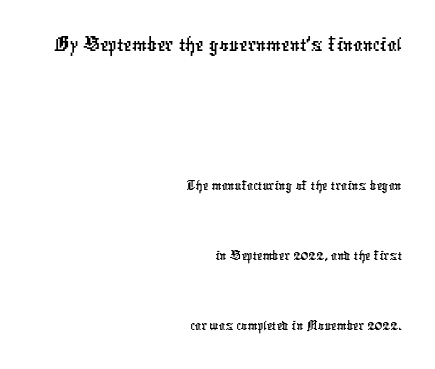
{"serif": "no", "width": "condensed", "stroke_contrast": "low", "x_height": "medium", "monospaced": "no", "underline": "no", "align": "right", "line_spacing": "loose", "line_spacing_ratio": 2.26, "letter_spacing": "normal", "letter_spacing_em": 0.0, "larger_block": "first", "size_ratio": 1.52, "glyph_px": 47}
